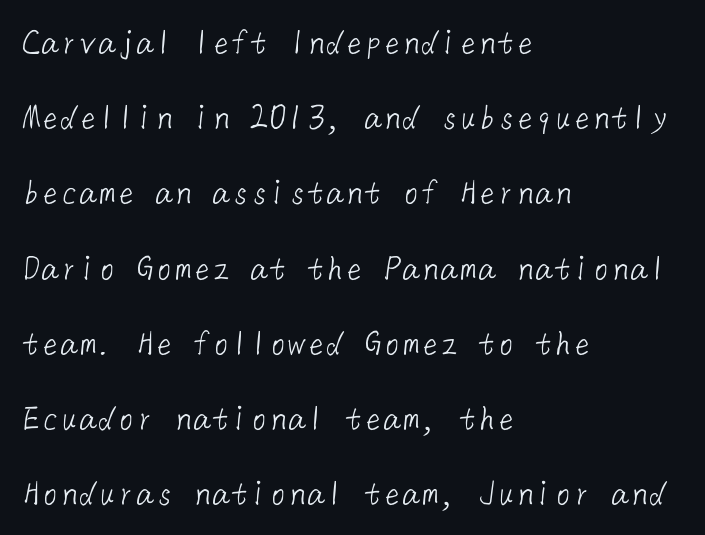
The image shows 38 px light sans-serif type; set left-aligned, loose line spacing (1.98x), normal letter spacing, not underlined; low stroke contrast and a medium x-height.
